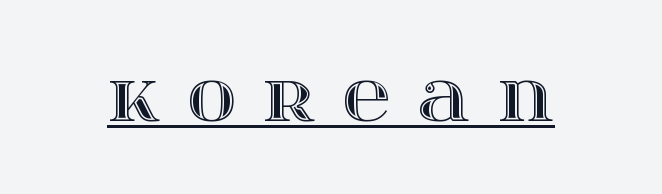
Q: Is the text italic (slanted)? A: No, it is upright.
Q: Is the text underlined? A: Yes.
Q: Is the spacing between letters normal or unusually wide? A: Unusually wide.
Q: Width (condensed, normal, or wide)? A: Wide.
Q: x-height? A: Large.
Q: Monospaced? A: No.
